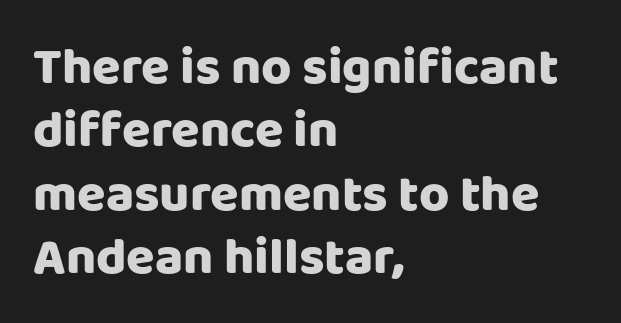
{"serif": "no", "italic": "no", "width": "normal", "stroke_contrast": "low", "x_height": "large", "monospaced": "no", "underline": "no", "align": "left", "line_spacing_ratio": 1.22, "letter_spacing": "normal", "letter_spacing_em": 0.0, "glyph_px": 52}
